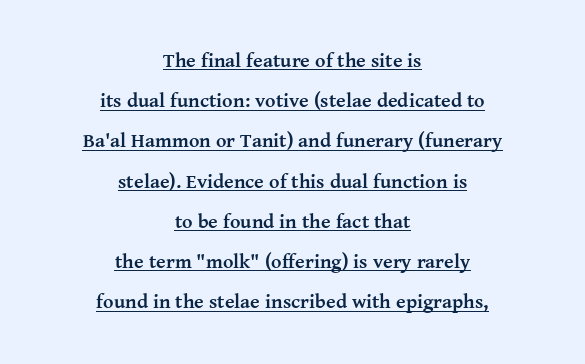
Q: Is the text bold? A: Yes.
Q: Is the text italic (slanted)? A: No, it is upright.
Q: Is the text underlined? A: Yes.
Q: How is the paragraph aligned? A: Centered.
Q: Is the spacing between letters normal or unusually wide? A: Normal.
Q: Is the spacing between lines tight, normal or loose? A: Loose.
